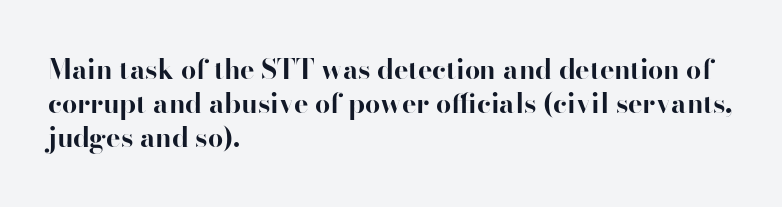
{"italic": "no", "bold": "yes", "underline": "no", "align": "left", "line_spacing": "normal", "line_spacing_ratio": 1.26, "letter_spacing": "normal", "letter_spacing_em": 0.0, "glyph_px": 27}
